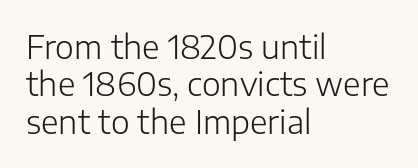
The image shows 32 px light sans-serif type, upright; set left-aligned, line spacing 1.17x, normal letter spacing, not underlined; low stroke contrast and a medium x-height.
